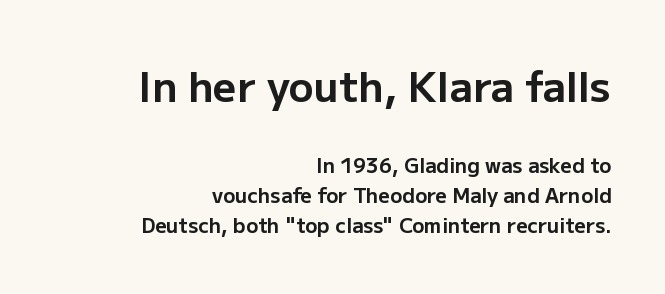
The image shows 41 px bold sans-serif type, upright; set right-aligned, normal line spacing (1.51x), normal letter spacing, not underlined; the first (top) block is 2.05x larger; low stroke contrast and a medium x-height.
